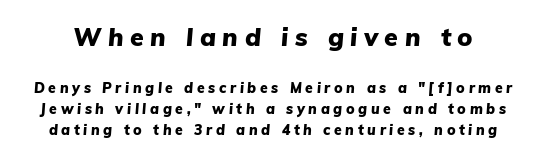
The image shows 25 px bold type, italic (leaning right); set normal line spacing (1.51x), unusually wide letter spacing (+0.26 em), not underlined; the first (top) block is 1.79x larger.
